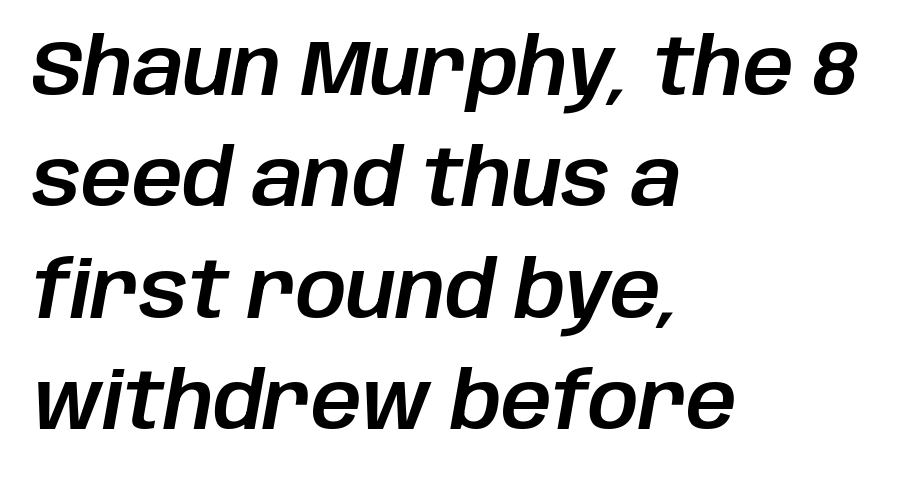
The image shows 79 px text type, italic (leaning right); set left-aligned, normal line spacing (1.41x), normal letter spacing, not underlined; low stroke contrast and a large x-height.
